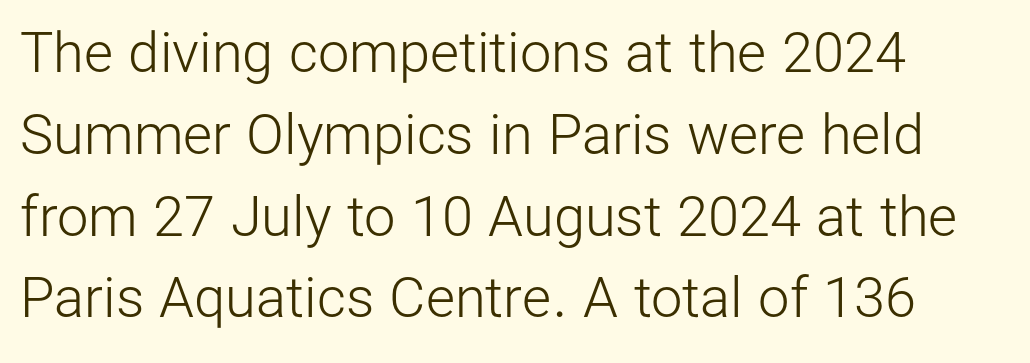
Q: Is the text bold? A: No.
Q: Is the text italic (slanted)? A: No, it is upright.
Q: Is the typeface a serif or a sans-serif typeface? A: Sans-serif.
Q: Is the text underlined? A: No.
Q: How is the paragraph aligned? A: Left-aligned.
Q: Is the spacing between letters normal or unusually wide? A: Normal.
Q: Is the spacing between lines tight, normal or loose? A: Normal.
Q: Width (condensed, normal, or wide)? A: Normal.
Q: Stroke contrast? A: Low.
Q: x-height? A: Medium.
Q: Monospaced? A: No.
